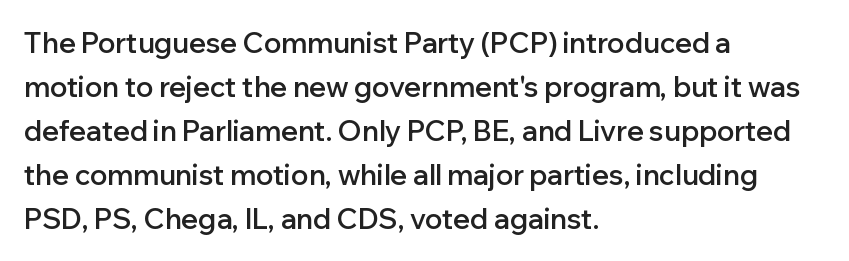
The image shows 28 px semibold sans-serif type, upright; set left-aligned, normal line spacing (1.57x), normal letter spacing, not underlined; low stroke contrast and a medium x-height.
